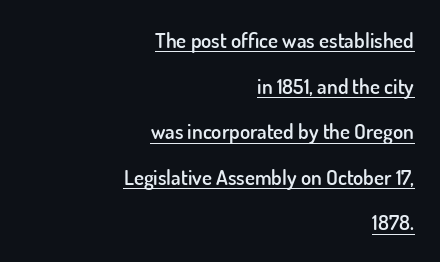
Q: Is the text bold? A: Semi-bold.
Q: Is the text italic (slanted)? A: No, it is upright.
Q: Is the text underlined? A: Yes.
Q: How is the paragraph aligned? A: Right-aligned.
Q: Is the spacing between letters normal or unusually wide? A: Normal.
Q: Is the spacing between lines tight, normal or loose? A: Loose.
